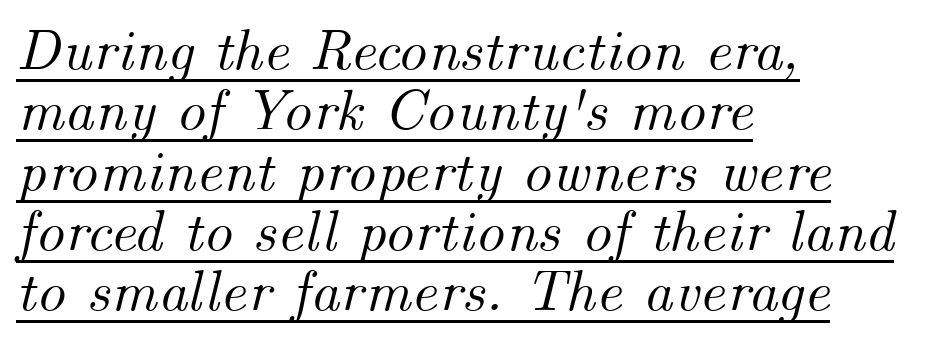
Q: Is the text italic (slanted)? A: Yes, it leans right by about 14 degrees.
Q: Is the text underlined? A: Yes.
Q: How is the paragraph aligned? A: Left-aligned.
Q: Is the spacing between letters normal or unusually wide? A: Normal.
Q: Is the spacing between lines tight, normal or loose? A: Tight.
Q: Width (condensed, normal, or wide)? A: Normal.
Q: Stroke contrast? A: Medium.
Q: x-height? A: Small.
Q: Monospaced? A: No.
